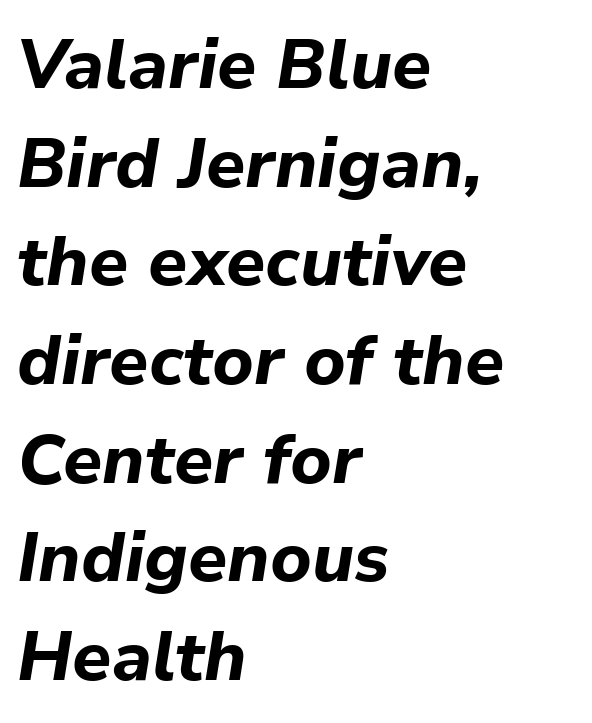
Q: Is the text bold? A: Yes.
Q: Is the text italic (slanted)? A: Yes, it leans right by about 9 degrees.
Q: Is the text underlined? A: No.
Q: How is the paragraph aligned? A: Left-aligned.
Q: Is the spacing between letters normal or unusually wide? A: Normal.
Q: Is the spacing between lines tight, normal or loose? A: Normal.
Q: Width (condensed, normal, or wide)? A: Normal.
Q: Stroke contrast? A: Low.
Q: x-height? A: Medium.
Q: Monospaced? A: No.
